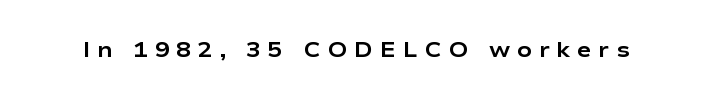
The image shows 22 px bold type, upright; set unusually wide letter spacing (+0.3 em), not underlined.
